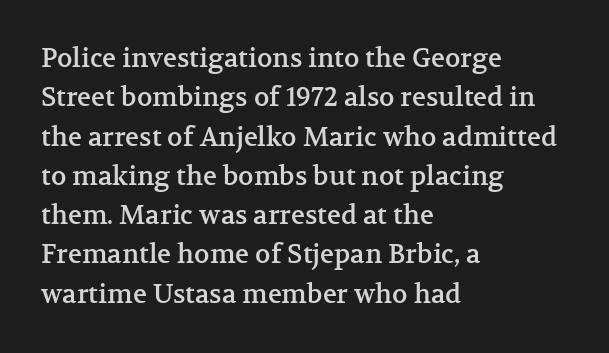
{"italic": "no", "underline": "no", "align": "left", "line_spacing": "normal", "line_spacing_ratio": 1.51, "letter_spacing": "normal", "letter_spacing_em": 0.0, "glyph_px": 26}
